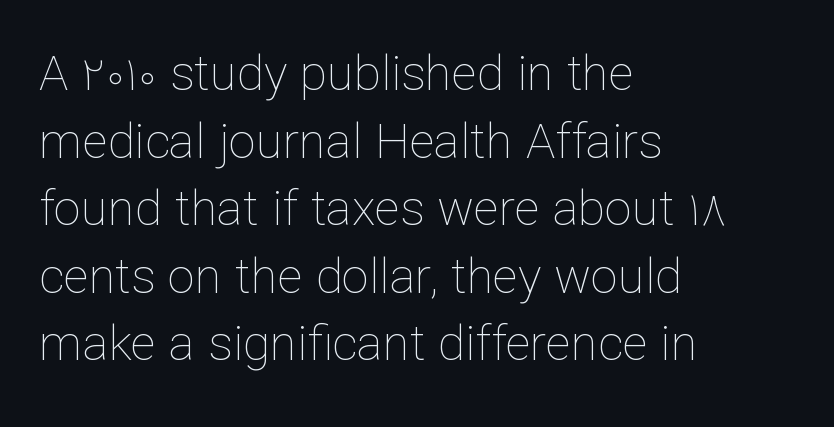
The image shows 49 px thin type, upright; set left-aligned, normal line spacing (1.38x), normal letter spacing, not underlined; low stroke contrast and a medium x-height.
